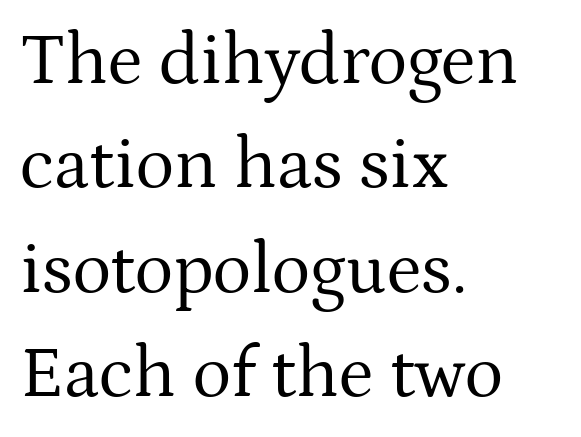
The image shows 73 px regular-weight serif type, upright; set left-aligned, normal line spacing (1.43x), normal letter spacing, not underlined; medium stroke contrast and a medium x-height.
